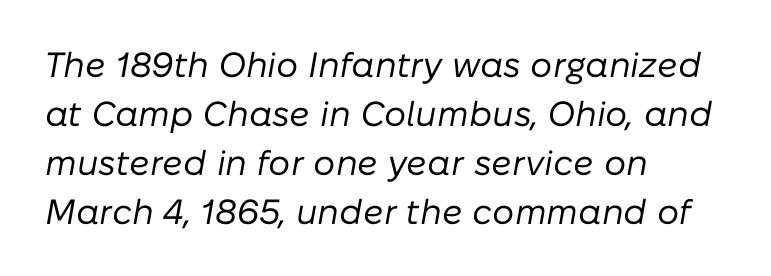
{"italic": "yes", "lean": "right", "slant_degrees": 10, "bold": "no", "weight": "regular", "width": "normal", "stroke_contrast": "low", "x_height": "medium", "monospaced": "no", "underline": "no", "align": "left", "line_spacing": "normal", "line_spacing_ratio": 1.4, "letter_spacing": "normal", "letter_spacing_em": 0.0, "glyph_px": 35}
